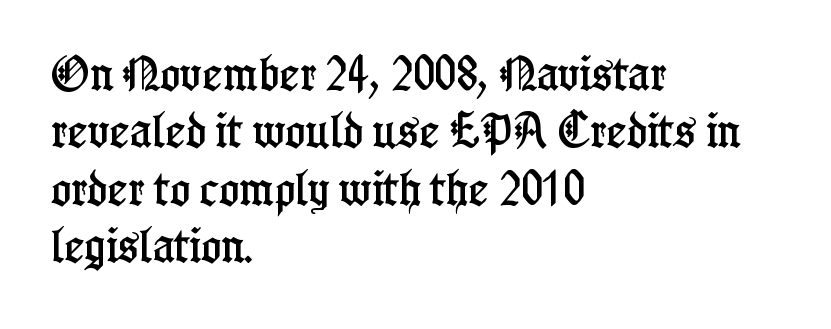
{"serif": "yes", "italic": "no", "width": "condensed", "stroke_contrast": "low", "x_height": "medium", "monospaced": "no", "underline": "no", "align": "left", "line_spacing": "normal", "line_spacing_ratio": 1.51, "letter_spacing": "normal", "letter_spacing_em": 0.0, "glyph_px": 38}
